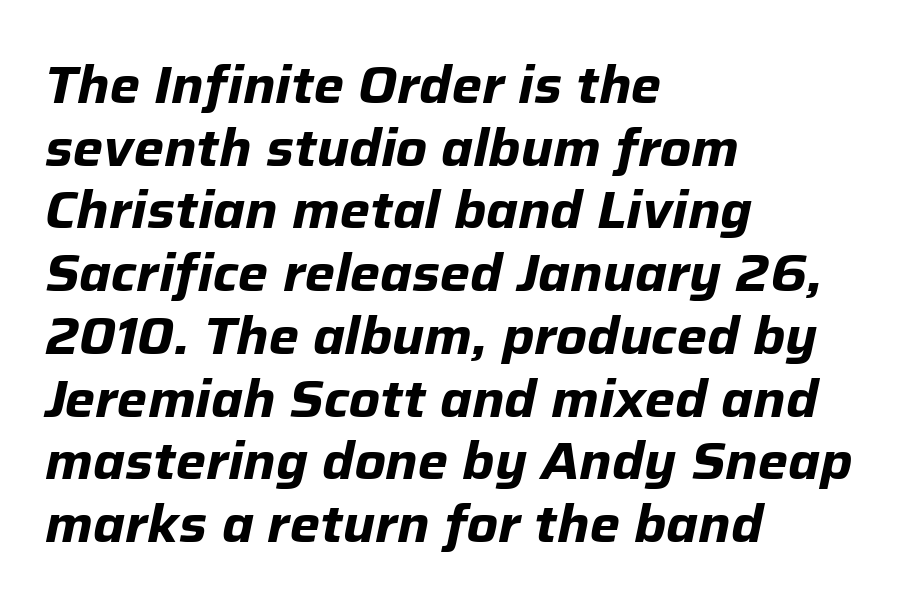
Q: Is the text bold? A: Yes.
Q: Is the text italic (slanted)? A: Yes, it leans right by about 12 degrees.
Q: Is the text underlined? A: No.
Q: How is the paragraph aligned? A: Left-aligned.
Q: Is the spacing between letters normal or unusually wide? A: Normal.
Q: Width (condensed, normal, or wide)? A: Normal.
Q: Stroke contrast? A: Low.
Q: x-height? A: Medium.
Q: Monospaced? A: No.
